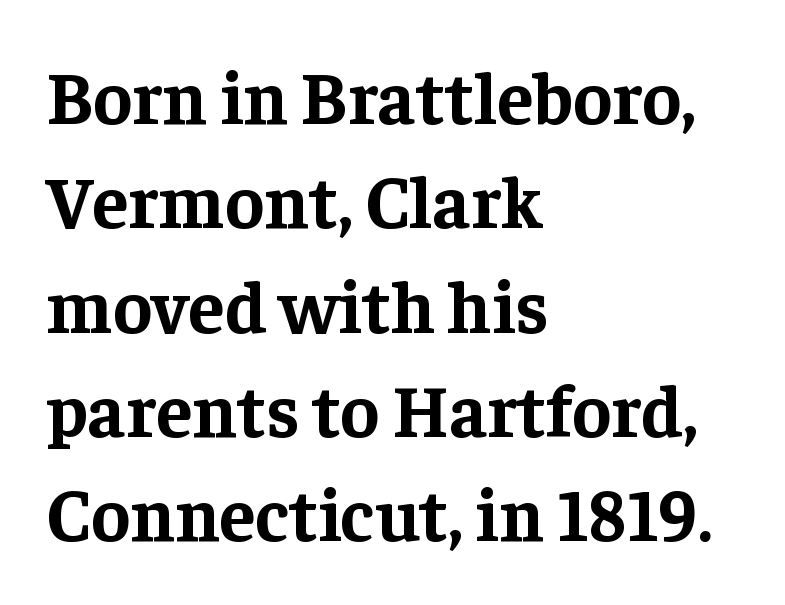
Q: Is the text bold? A: Yes.
Q: Is the text italic (slanted)? A: No, it is upright.
Q: Is the typeface a serif or a sans-serif typeface? A: Serif.
Q: Is the text underlined? A: No.
Q: How is the paragraph aligned? A: Left-aligned.
Q: Is the spacing between letters normal or unusually wide? A: Normal.
Q: Is the spacing between lines tight, normal or loose? A: Normal.
Q: Width (condensed, normal, or wide)? A: Normal.
Q: Stroke contrast? A: Low.
Q: x-height? A: Medium.
Q: Monospaced? A: No.
